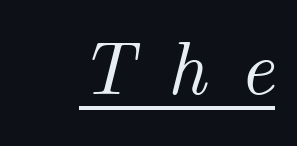
{"italic": "yes", "lean": "right", "slant_degrees": 14, "width": "normal", "stroke_contrast": "medium", "x_height": "small", "monospaced": "no", "underline": "yes", "letter_spacing": "wide", "letter_spacing_em": 0.44, "glyph_px": 76}
